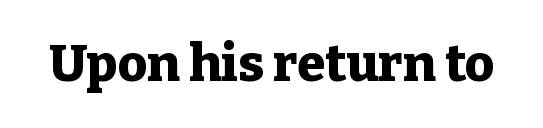
Q: Is the text bold? A: Yes.
Q: Is the text italic (slanted)? A: No, it is upright.
Q: Is the typeface a serif or a sans-serif typeface? A: Serif.
Q: Is the text underlined? A: No.
Q: Is the spacing between letters normal or unusually wide? A: Normal.
Q: Width (condensed, normal, or wide)? A: Normal.
Q: Stroke contrast? A: Low.
Q: x-height? A: Medium.
Q: Monospaced? A: No.
